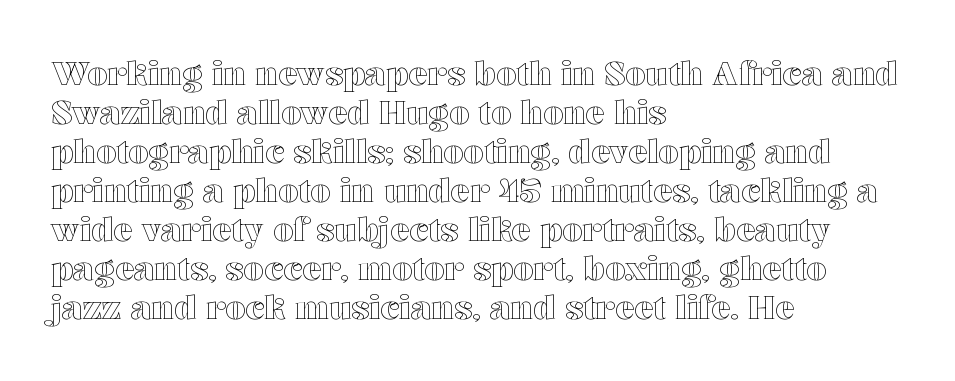
Q: Is the text italic (slanted)? A: No, it is upright.
Q: Is the text underlined? A: No.
Q: How is the paragraph aligned? A: Left-aligned.
Q: Is the spacing between letters normal or unusually wide? A: Normal.
Q: Width (condensed, normal, or wide)? A: Wide.
Q: x-height? A: Medium.
Q: Monospaced? A: No.
